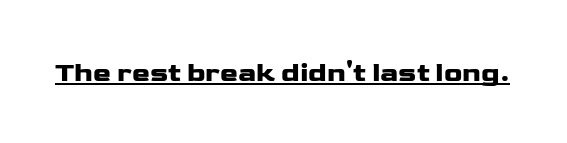
The image shows 27 px text type, upright; set normal letter spacing, underlined.
